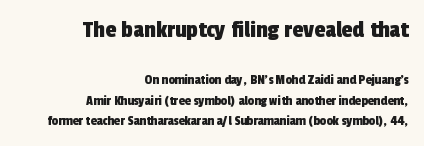
{"underline": "no", "align": "right", "line_spacing": "normal", "line_spacing_ratio": 1.46, "letter_spacing": "normal", "letter_spacing_em": 0.0, "larger_block": "first", "size_ratio": 1.79, "glyph_px": 25}
